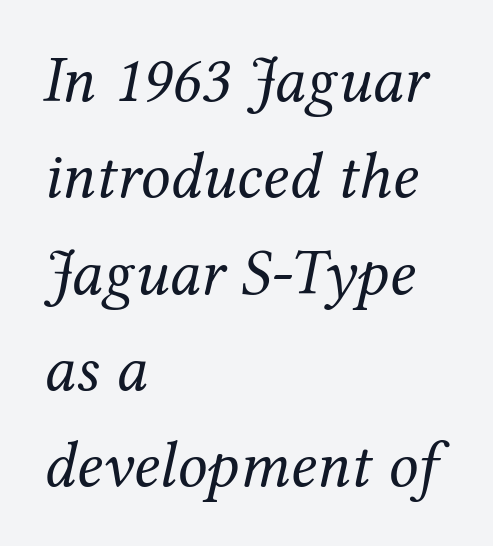
Q: Is the text bold? A: No.
Q: Is the text italic (slanted)? A: Yes, it leans right by about 12 degrees.
Q: Is the typeface a serif or a sans-serif typeface? A: Serif.
Q: Is the text underlined? A: No.
Q: How is the paragraph aligned? A: Left-aligned.
Q: Is the spacing between letters normal or unusually wide? A: Normal.
Q: Is the spacing between lines tight, normal or loose? A: Normal.
Q: Width (condensed, normal, or wide)? A: Normal.
Q: Stroke contrast? A: Medium.
Q: x-height? A: Medium.
Q: Monospaced? A: No.
